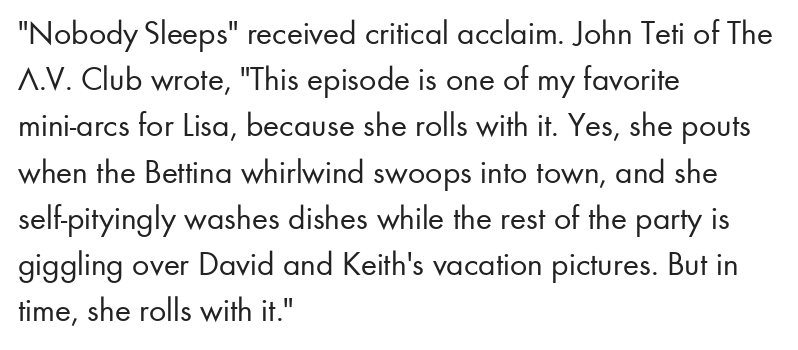
Think standard paragraph weight, or any step lighter than that. All the whitespace from short lines collects on the right. Each word holds together tightly as a unit, with standard inter-letter gaps. Successive baselines arrive at the customary interval. The rendering shows plain stroke endings on the letterforms — a sans-serif design. You can tell it's not italic because the verticals are truly vertical.
